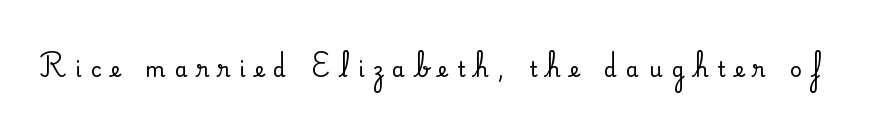
Is there any slant? The stems are plumb. Just letters on the line, the space beneath them empty. The horizontal fit of the characters is loose and conspicuously gappy.
